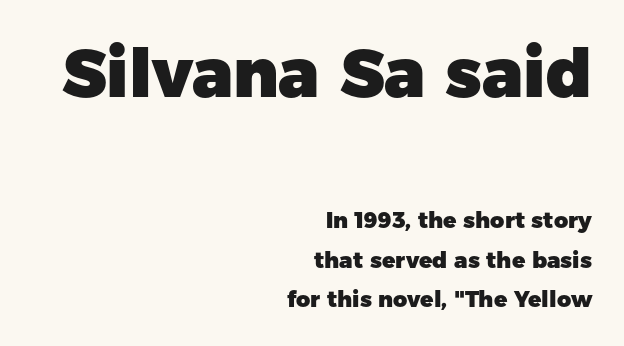
{"serif": "no", "italic": "no", "bold": "yes", "weight": "heavy", "width": "normal", "stroke_contrast": "low", "x_height": "medium", "monospaced": "no", "underline": "no", "align": "right", "line_spacing_ratio": 1.8, "letter_spacing": "normal", "letter_spacing_em": 0.0, "larger_block": "first", "size_ratio": 3.05, "glyph_px": 67}
